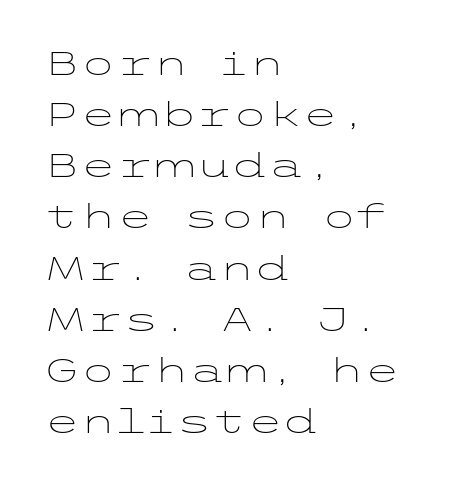
Q: Is the text bold? A: No.
Q: Is the text italic (slanted)? A: No, it is upright.
Q: Is the typeface a serif or a sans-serif typeface? A: Sans-serif.
Q: Is the text underlined? A: No.
Q: How is the paragraph aligned? A: Left-aligned.
Q: Is the spacing between letters normal or unusually wide? A: Normal.
Q: Is the spacing between lines tight, normal or loose? A: Normal.
Q: Width (condensed, normal, or wide)? A: Wide.
Q: Stroke contrast? A: Low.
Q: x-height? A: Medium.
